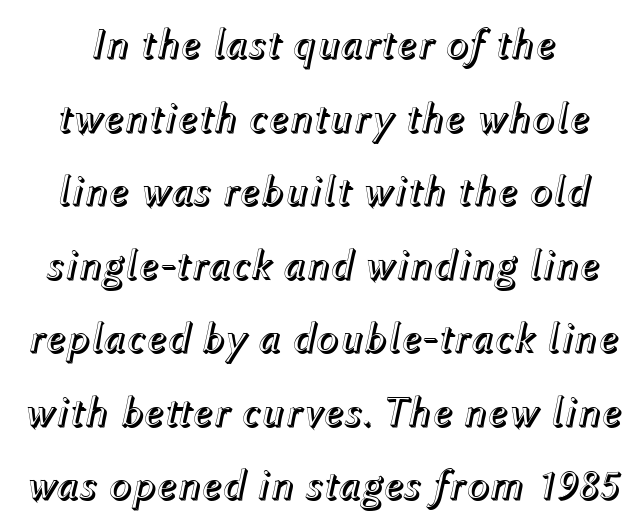
The image shows 43 px text type, italic (leaning right); set line spacing 1.71x, normal letter spacing, not underlined; a medium x-height.
